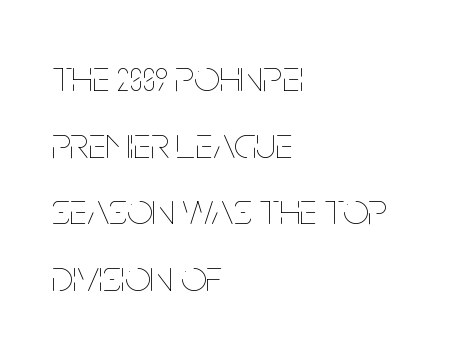
The image shows 45 px thin, condensed type, upright; set left-aligned, normal line spacing (1.48x), normal letter spacing, not underlined; low stroke contrast and a large x-height.
